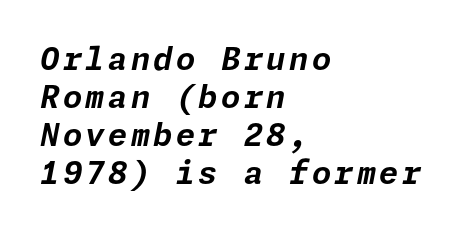
The image shows 31 px bold type, italic (leaning right); set left-aligned, line spacing 1.23x, not underlined; low stroke contrast and a medium x-height.
